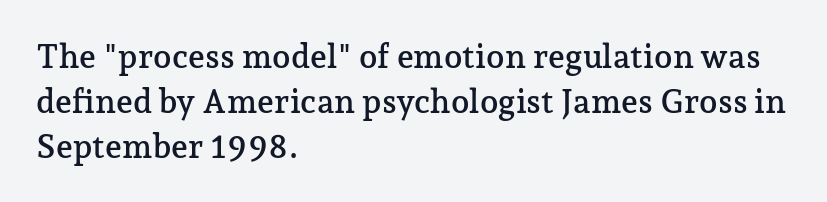
Q: Is the text italic (slanted)? A: No, it is upright.
Q: Is the typeface a serif or a sans-serif typeface? A: Serif.
Q: Is the text underlined? A: No.
Q: How is the paragraph aligned? A: Left-aligned.
Q: Is the spacing between letters normal or unusually wide? A: Normal.
Q: Is the spacing between lines tight, normal or loose? A: Normal.
Q: Width (condensed, normal, or wide)? A: Normal.
Q: Stroke contrast? A: Low.
Q: x-height? A: Medium.
Q: Monospaced? A: No.
